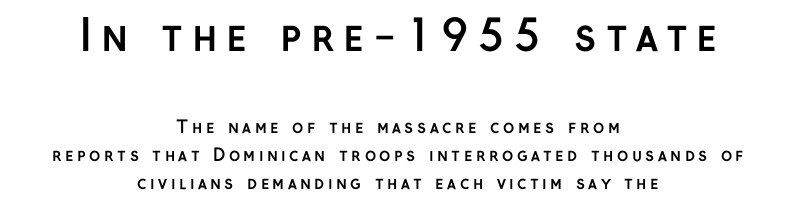
Here the designer chose a conventional face with non-uniform glyph widths. Examine the stroke ends and you'll find no serifs. Between one letter and the next there's a generous, obvious gap. Posture: straight, roman, zero tilt. What weight is shown? A full bold with thick strokes. Type without underlining.
